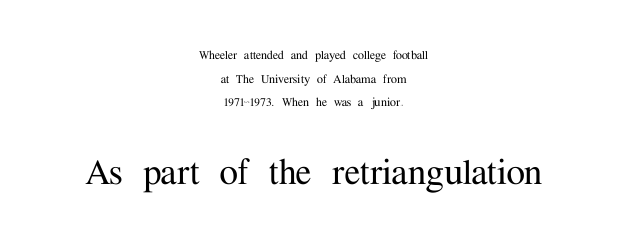
The image shows 42 px serif type, upright; set centered, normal line spacing (1.69x), normal letter spacing, not underlined; the second (bottom) block is 3.0x larger; medium stroke contrast and a medium x-height.
